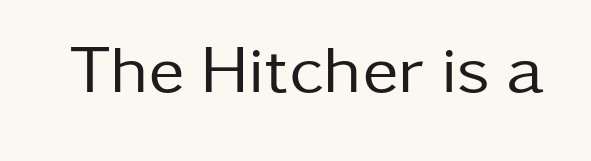
The image shows 68 px regular-weight sans-serif type, upright; set normal letter spacing, not underlined; low stroke contrast and a medium x-height.
